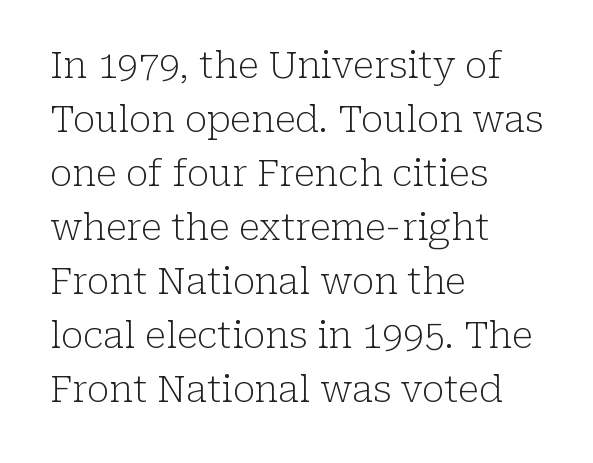
{"serif": "yes", "italic": "no", "bold": "no", "weight": "light", "width": "normal", "stroke_contrast": "low", "x_height": "medium", "monospaced": "no", "underline": "no", "align": "left", "line_spacing": "normal", "line_spacing_ratio": 1.46, "letter_spacing": "normal", "letter_spacing_em": 0.0, "glyph_px": 37}
